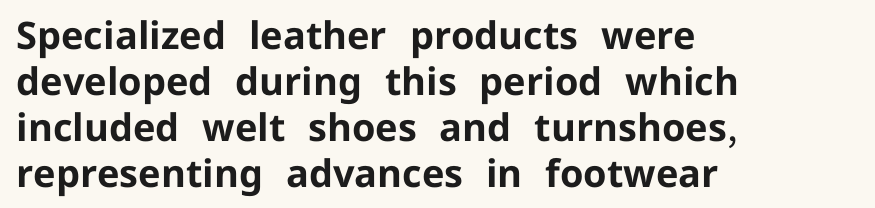
Short note: letters normally spaced. The rendering uses natural spacing where letterforms have individual widths. This sample uses an upright cut, with every glyph sitting square on the baseline. All the whitespace from short lines collects on the right.
